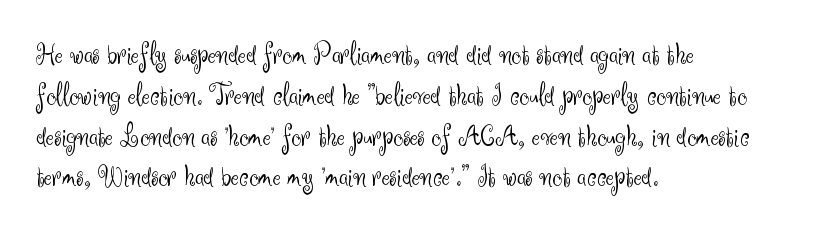
Each new line begins a customary step beneath the previous one. Compared with a typical body face, this is equally light or lighter still. The typography opts for an upright posture over an oblique one. This sample uses plain, unmodified letter spacing. No word sits above an underline.
